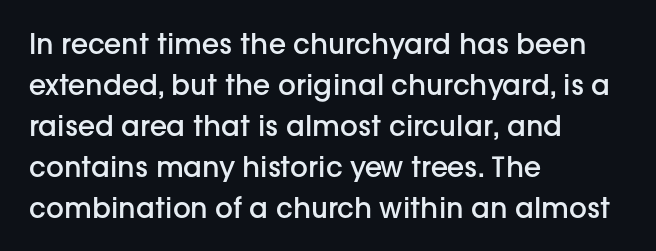
{"serif": "no", "italic": "no", "bold": "semi", "weight": "semibold", "width": "normal", "stroke_contrast": "low", "x_height": "medium", "monospaced": "no", "underline": "no", "align": "left", "line_spacing": "normal", "line_spacing_ratio": 1.46, "letter_spacing": "normal", "letter_spacing_em": 0.0, "glyph_px": 28}
